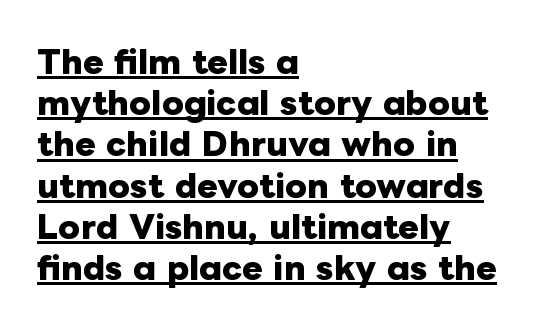
Q: Is the text bold? A: Yes.
Q: Is the text italic (slanted)? A: No, it is upright.
Q: Is the text underlined? A: Yes.
Q: How is the paragraph aligned? A: Left-aligned.
Q: Is the spacing between letters normal or unusually wide? A: Normal.
Q: Is the spacing between lines tight, normal or loose? A: Normal.
Q: Width (condensed, normal, or wide)? A: Normal.
Q: Stroke contrast? A: Low.
Q: x-height? A: Medium.
Q: Monospaced? A: No.
